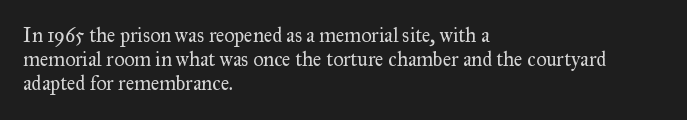
The image shows 20 px text type, upright; set left-aligned, line spacing 1.21x, normal letter spacing, not underlined.
